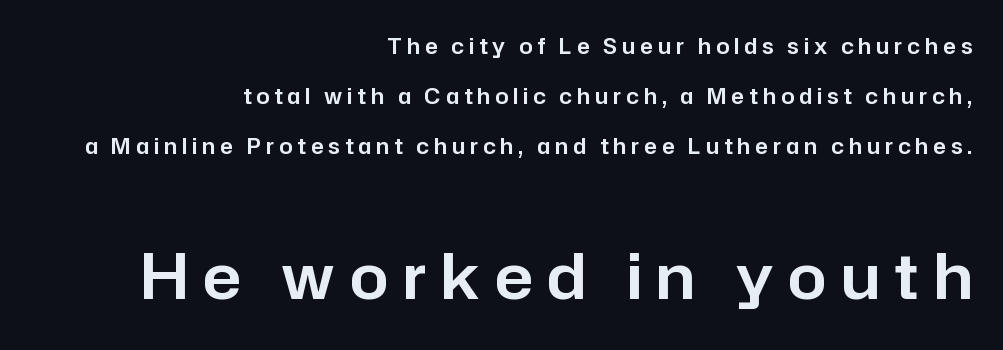
{"serif": "no", "italic": "no", "width": "normal", "stroke_contrast": "low", "x_height": "medium", "monospaced": "no", "underline": "no", "align": "right", "line_spacing": "loose", "line_spacing_ratio": 2.38, "letter_spacing": "wide", "letter_spacing_em": 0.24, "larger_block": "second", "size_ratio": 2.95, "glyph_px": 62}
